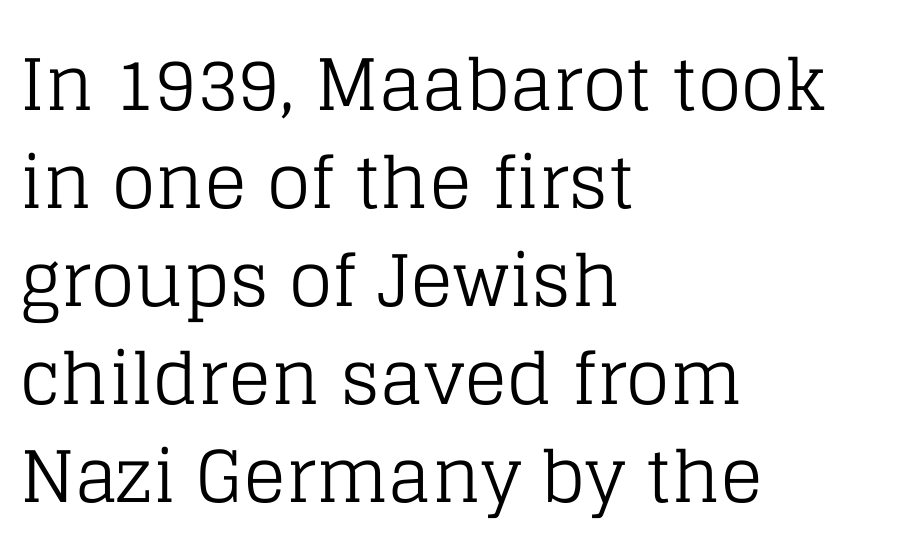
Q: Is the text bold? A: No.
Q: Is the text italic (slanted)? A: No, it is upright.
Q: Is the typeface a serif or a sans-serif typeface? A: Serif.
Q: Is the text underlined? A: No.
Q: How is the paragraph aligned? A: Left-aligned.
Q: Is the spacing between letters normal or unusually wide? A: Normal.
Q: Is the spacing between lines tight, normal or loose? A: Normal.
Q: Width (condensed, normal, or wide)? A: Normal.
Q: Stroke contrast? A: Low.
Q: x-height? A: Large.
Q: Monospaced? A: No.
